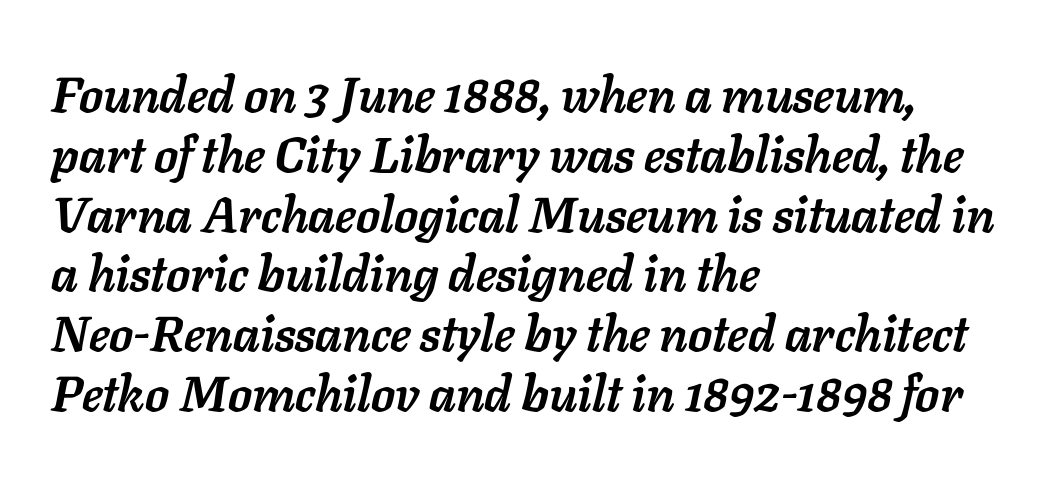
Q: Is the text bold? A: Yes.
Q: Is the text italic (slanted)? A: Yes, it leans right by about 11 degrees.
Q: Is the text underlined? A: No.
Q: How is the paragraph aligned? A: Left-aligned.
Q: Is the spacing between letters normal or unusually wide? A: Normal.
Q: Width (condensed, normal, or wide)? A: Normal.
Q: Stroke contrast? A: Low.
Q: x-height? A: Medium.
Q: Monospaced? A: No.
